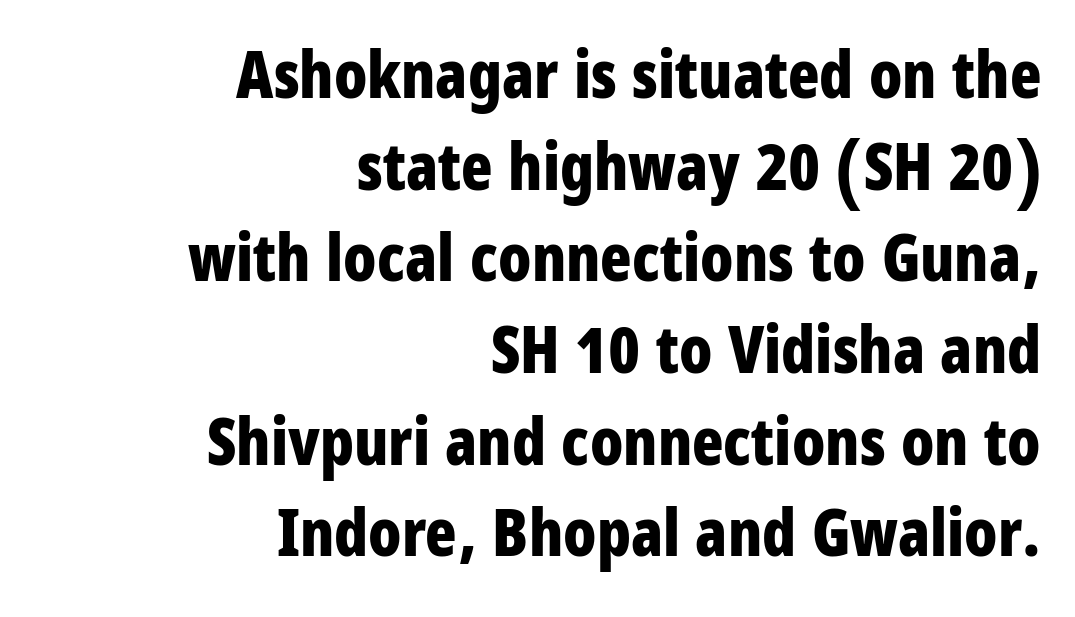
Pretty heavy lettering here — definitely bold. The characters display no serif detailing; their extremities are plain. Normally led — the rows are evenly, conventionally spaced. Leftover space on each line is placed entirely before the opening word.
